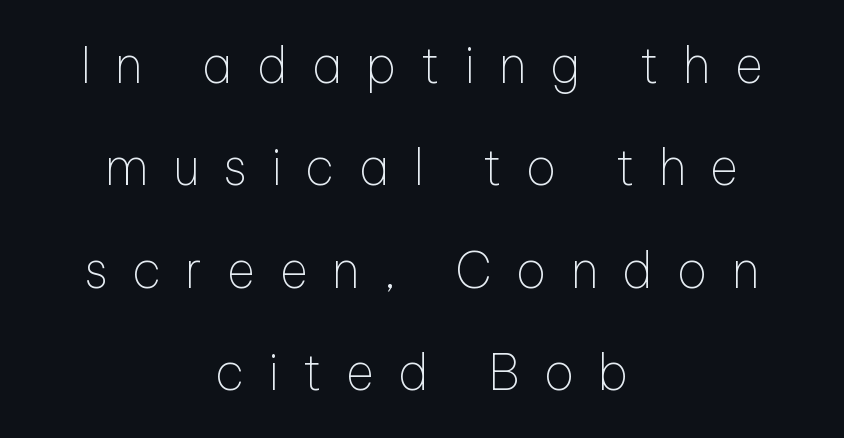
Q: Is the text bold? A: No.
Q: Is the text italic (slanted)? A: No, it is upright.
Q: Is the typeface a serif or a sans-serif typeface? A: Sans-serif.
Q: Is the text underlined? A: No.
Q: How is the paragraph aligned? A: Centered.
Q: Is the spacing between letters normal or unusually wide? A: Unusually wide.
Q: Is the spacing between lines tight, normal or loose? A: Loose.
Q: Width (condensed, normal, or wide)? A: Normal.
Q: Stroke contrast? A: Low.
Q: x-height? A: Medium.
Q: Monospaced? A: No.
